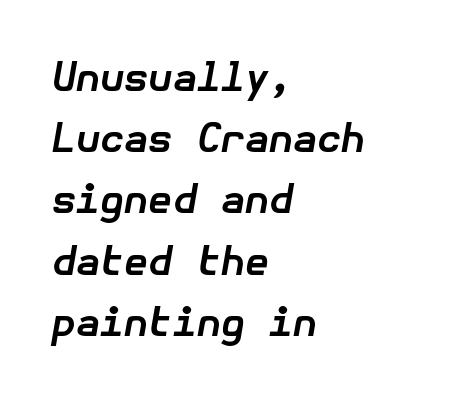
The image shows 39 px bold type, italic (leaning right); set left-aligned, normal line spacing (1.57x), normal letter spacing, not underlined; low stroke contrast and a medium x-height.
